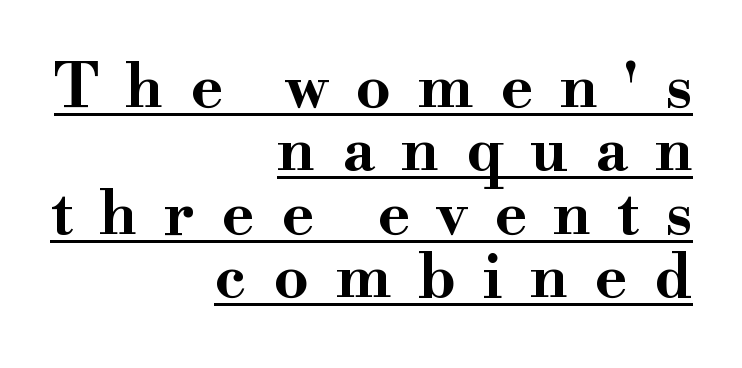
The image shows 61 px bold, wide serif type, upright; set right-aligned, tight line spacing (1.04x), unusually wide letter spacing (+0.44 em), underlined; high stroke contrast and a small x-height.
